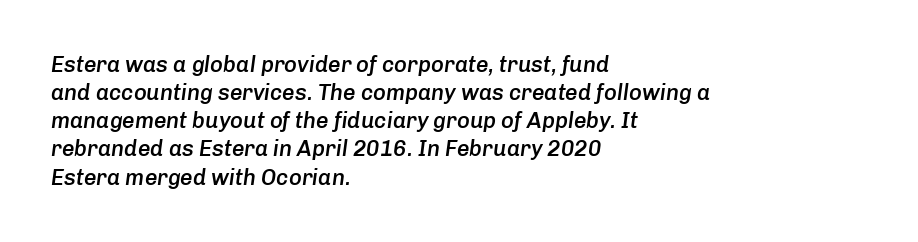
The image shows 22 px text type, italic (leaning right); set left-aligned, normal line spacing (1.28x), normal letter spacing, not underlined.
